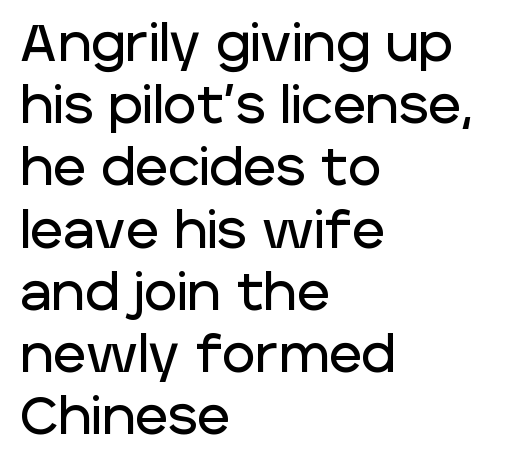
The image shows 51 px sans-serif type, upright; set left-aligned, line spacing 1.22x, normal letter spacing, not underlined; low stroke contrast and a large x-height.
